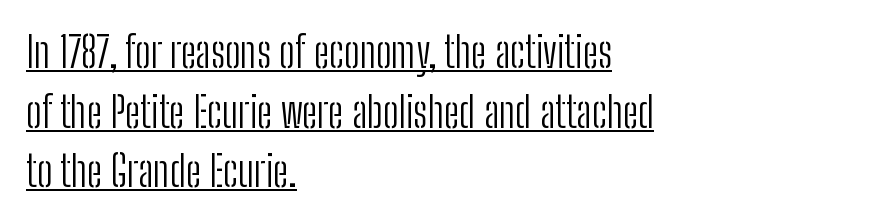
{"serif": "no", "italic": "no", "bold": "no", "weight": "light", "width": "condensed", "stroke_contrast": "low", "x_height": "medium", "monospaced": "no", "underline": "yes", "align": "left", "line_spacing": "normal", "line_spacing_ratio": 1.42, "letter_spacing": "normal", "letter_spacing_em": 0.0, "glyph_px": 42}
